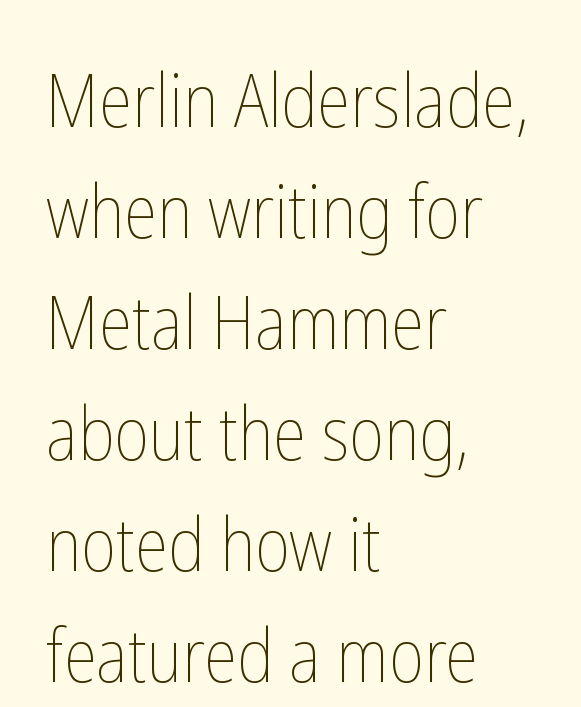
The typography opts for an upright posture over an oblique one. The space between consecutive lines is moderate. Clear beneath every line of the passage. Tracking value appears to be zero — textbook default spacing. Here the designer chose a conventional face with non-uniform glyph widths.
